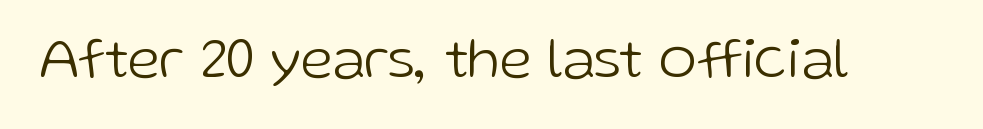
Ascenders rise straight up at ninety degrees. The area under the type is left untouched. Do the characters align in a grid? No, the font is proportional. This sample uses plain, unmodified letter spacing. Classification — sans serif. The passage shown is not bold in any degree.
